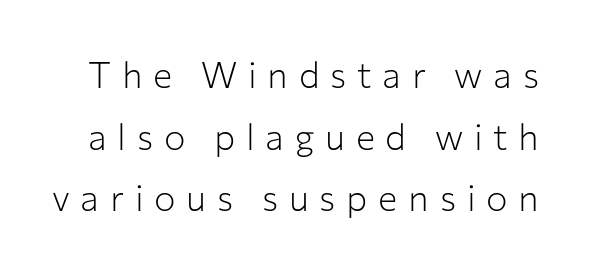
{"serif": "no", "italic": "no", "bold": "no", "weight": "light", "width": "normal", "stroke_contrast": "low", "x_height": "medium", "monospaced": "no", "underline": "no", "line_spacing_ratio": 1.71, "letter_spacing": "wide", "letter_spacing_em": 0.3, "glyph_px": 36}
